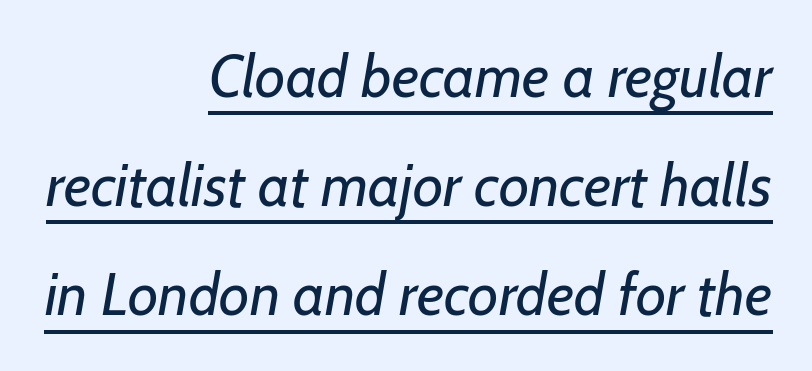
Words appear dense and cohesive because spacing is normal. The letters advance in unequal steps, a hallmark of proportional type. The letters carry no serifs — their stems end cleanly without finishing strokes. What decoration does the sample have? An underline. Teacher's note: observe the even right margin — that is flush-right alignment. The strokes are not fattened; the text isn't bold.
